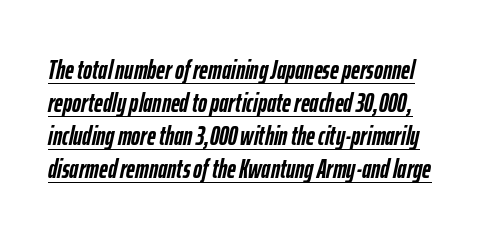
Q: Is the text bold? A: Yes.
Q: Is the text italic (slanted)? A: Yes, it leans right by about 12 degrees.
Q: Is the text underlined? A: Yes.
Q: Is the spacing between letters normal or unusually wide? A: Normal.
